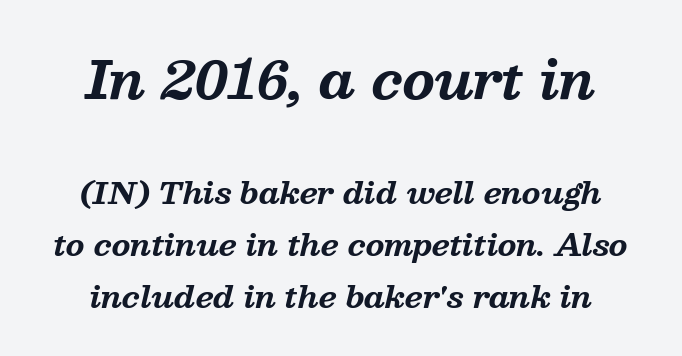
The words here are not underlined. Is this a fixed-width face? No — the glyphs have proportional, varying widths. Characters follow at the spacing the type designer built in. The font is running at its bold setting.
